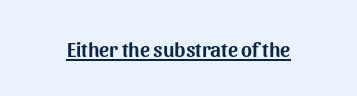
Q: Is the text italic (slanted)? A: No, it is upright.
Q: Is the text underlined? A: Yes.
Q: Is the spacing between letters normal or unusually wide? A: Normal.
